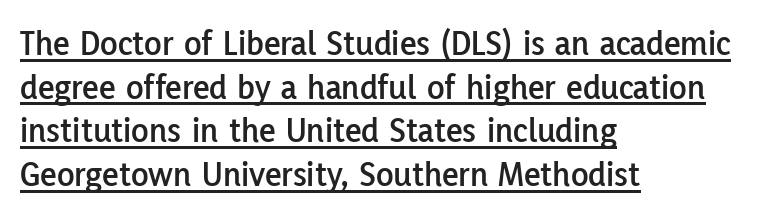
Between one letter and the next there's only the usual sliver of space. No italicization has been applied; the sample stays upright. This rendering features underlined lettering. Left-aligned paragraph, ragged on the right. Do the characters align in a grid? No, the font is proportional. Does the type have serifs? No, each stem ends abruptly.
